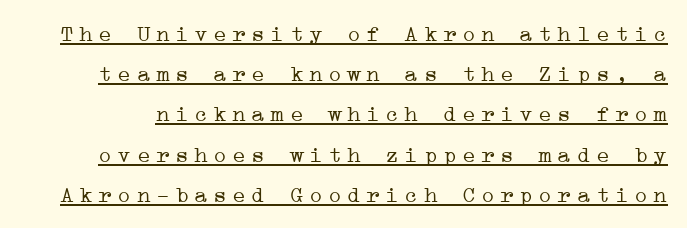
The image shows 23 px text type, upright; set line spacing 1.75x, unusually wide letter spacing (+0.23 em), underlined.
